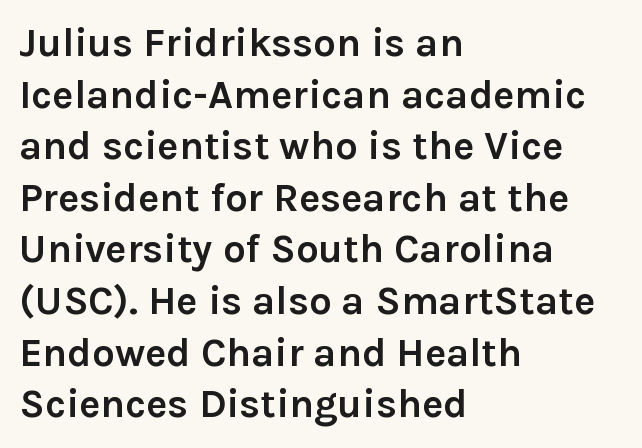
{"serif": "no", "italic": "no", "bold": "yes", "weight": "semibold", "width": "normal", "stroke_contrast": "low", "x_height": "medium", "monospaced": "no", "underline": "no", "align": "left", "line_spacing": "normal", "line_spacing_ratio": 1.29, "letter_spacing": "normal", "letter_spacing_em": 0.0, "glyph_px": 40}
